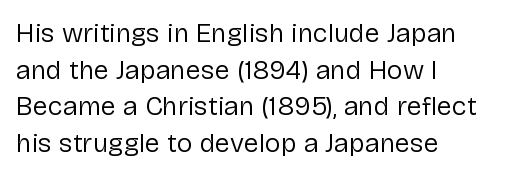
The image shows 27 px text type, upright; set left-aligned, normal line spacing (1.36x), normal letter spacing, not underlined.
